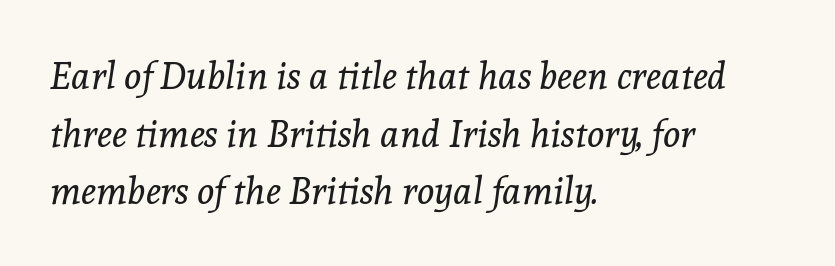
{"serif": "yes", "italic": "yes", "lean": "right", "slant_degrees": 8, "bold": "no", "weight": "regular", "width": "normal", "x_height": "medium", "monospaced": "no", "underline": "no", "align": "left", "line_spacing": "normal", "line_spacing_ratio": 1.56, "letter_spacing": "normal", "letter_spacing_em": 0.0, "glyph_px": 37}
